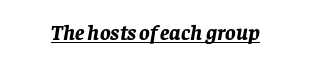
The image shows 22 px bold type, italic (leaning right); set normal letter spacing, underlined.
